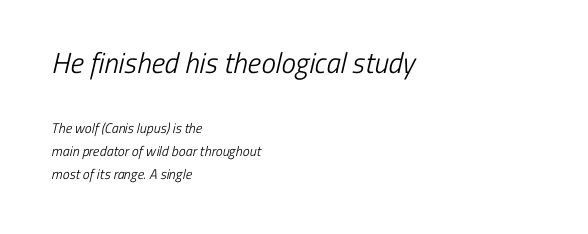
The image shows 29 px light, condensed sans-serif type; set left-aligned, normal line spacing (1.64x), normal letter spacing, not underlined; the first (top) block is 2.07x larger; low stroke contrast and a medium x-height.
